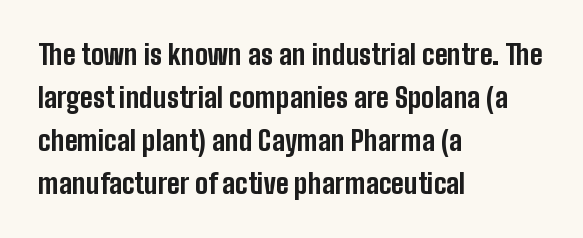
The image shows 27 px bold type, upright; set left-aligned, normal line spacing (1.59x), normal letter spacing, not underlined.
